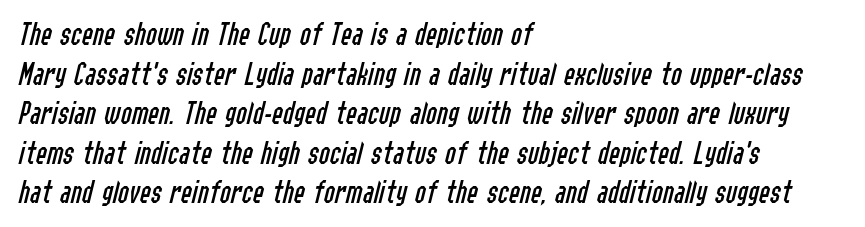
The characters are drawn with everyday or finer stroke widths. The letters sit at their default tracking, neither squeezed nor spread. Here the designer chose a conventional face with non-uniform glyph widths. The font's italic variant was chosen for this text.
